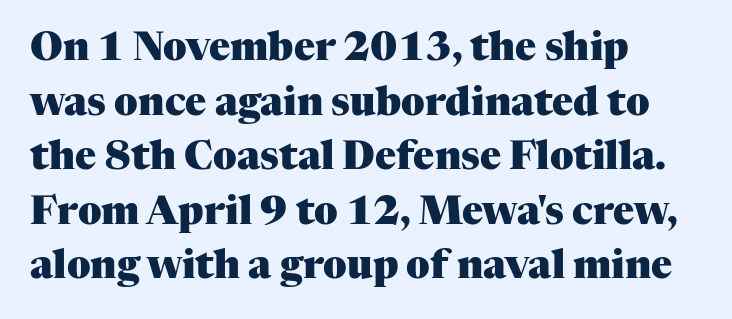
{"serif": "yes", "italic": "no", "bold": "yes", "weight": "heavy", "width": "normal", "stroke_contrast": "medium", "x_height": "medium", "monospaced": "no", "underline": "no", "align": "left", "line_spacing": "normal", "line_spacing_ratio": 1.4, "letter_spacing": "normal", "letter_spacing_em": 0.0, "glyph_px": 39}
